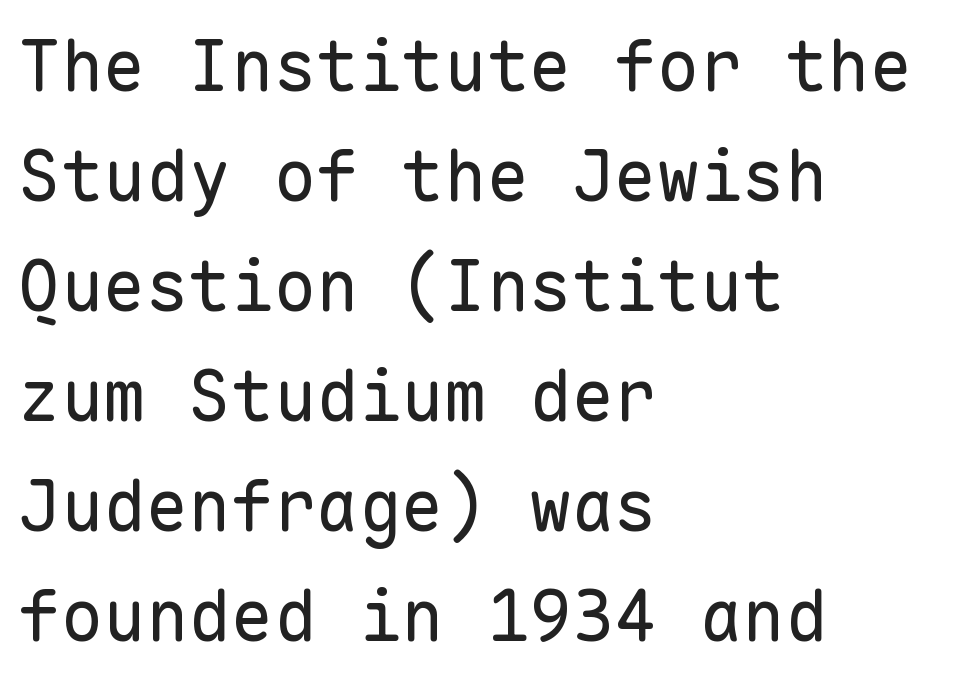
Q: Is the text bold? A: No.
Q: Is the text italic (slanted)? A: No, it is upright.
Q: Is the typeface a serif or a sans-serif typeface? A: Sans-serif.
Q: Is the text underlined? A: No.
Q: How is the paragraph aligned? A: Left-aligned.
Q: Is the spacing between letters normal or unusually wide? A: Normal.
Q: Is the spacing between lines tight, normal or loose? A: Normal.
Q: Width (condensed, normal, or wide)? A: Normal.
Q: Stroke contrast? A: Low.
Q: x-height? A: Medium.
Q: Monospaced? A: Yes.
